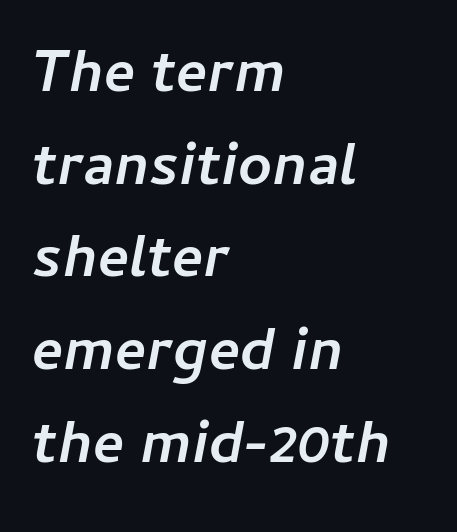
Q: Is the text bold? A: Yes.
Q: Is the text italic (slanted)? A: Yes, it leans right by about 11 degrees.
Q: Is the text underlined? A: No.
Q: How is the paragraph aligned? A: Left-aligned.
Q: Is the spacing between letters normal or unusually wide? A: Normal.
Q: Is the spacing between lines tight, normal or loose? A: Normal.
Q: Width (condensed, normal, or wide)? A: Normal.
Q: Stroke contrast? A: Low.
Q: x-height? A: Medium.
Q: Monospaced? A: No.
